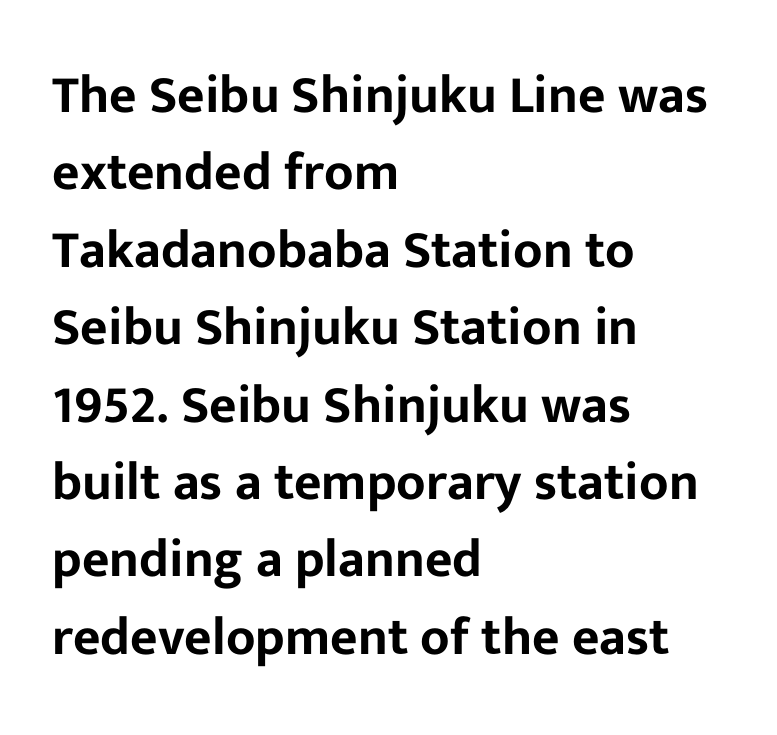
Q: Is the text italic (slanted)? A: No, it is upright.
Q: Is the typeface a serif or a sans-serif typeface? A: Sans-serif.
Q: Is the text underlined? A: No.
Q: How is the paragraph aligned? A: Left-aligned.
Q: Is the spacing between letters normal or unusually wide? A: Normal.
Q: Is the spacing between lines tight, normal or loose? A: Normal.
Q: Width (condensed, normal, or wide)? A: Normal.
Q: Stroke contrast? A: Low.
Q: x-height? A: Medium.
Q: Monospaced? A: No.
